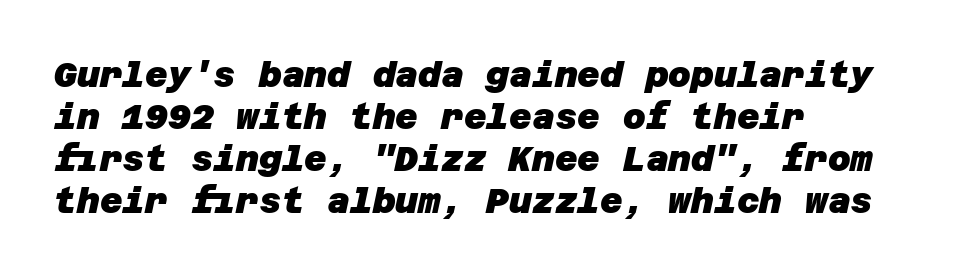
The image shows 35 px heavy sans-serif type; set left-aligned, line spacing 1.2x, normal letter spacing, not underlined; low stroke contrast and a large x-height.
